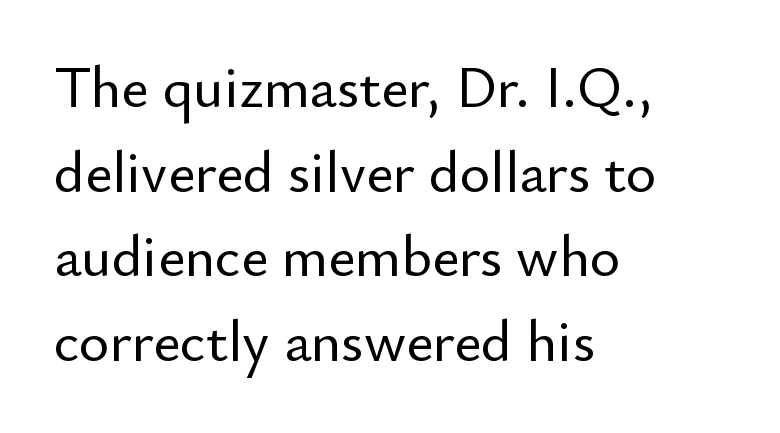
{"serif": "no", "italic": "no", "width": "normal", "stroke_contrast": "low", "x_height": "small", "monospaced": "no", "underline": "no", "align": "left", "line_spacing": "normal", "line_spacing_ratio": 1.46, "letter_spacing": "normal", "letter_spacing_em": 0.0, "glyph_px": 58}
